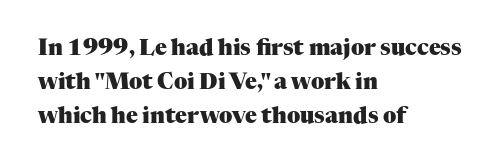
{"italic": "no", "bold": "yes", "underline": "no", "align": "left", "line_spacing": "normal", "line_spacing_ratio": 1.55, "letter_spacing": "normal", "letter_spacing_em": 0.0, "glyph_px": 22}
